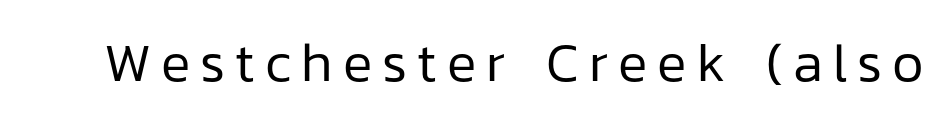
Q: Is the text bold? A: No.
Q: Is the text italic (slanted)? A: No, it is upright.
Q: Is the typeface a serif or a sans-serif typeface? A: Sans-serif.
Q: Is the text underlined? A: No.
Q: Width (condensed, normal, or wide)? A: Normal.
Q: Stroke contrast? A: Low.
Q: x-height? A: Medium.
Q: Monospaced? A: No.
